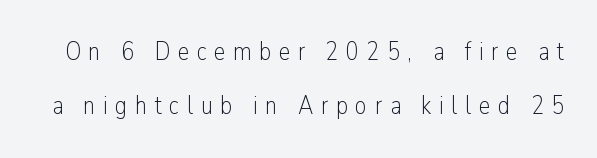
{"italic": "no", "bold": "no", "underline": "no", "line_spacing": "loose", "line_spacing_ratio": 2.09, "letter_spacing": "wide", "letter_spacing_em": 0.29, "glyph_px": 26}
